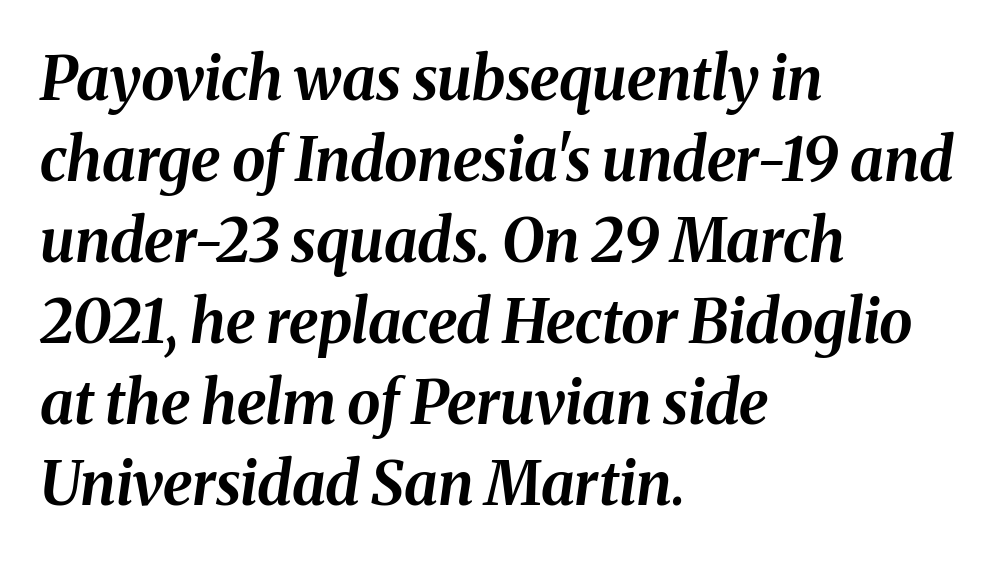
Leading matches the norm, producing a regular column. The rendering keeps characters at their native spacing. Heft: maximum for text — a bold. Alignment: flush left. Rule under the text: the space is simply empty. Each letter keeps its own natural width here, so spacing adapts to shape.
